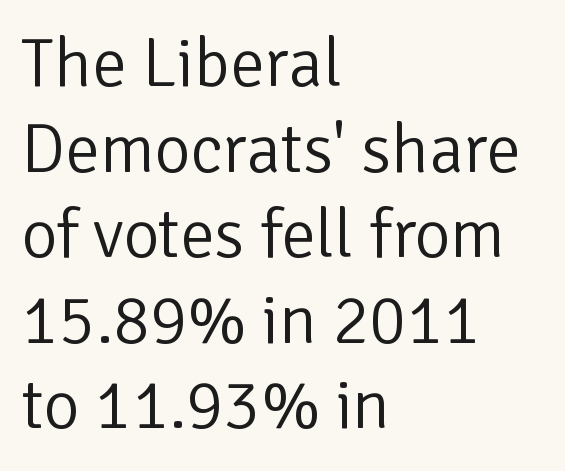
Italic? Not at all — the glyphs are vertical. Underline: absent. The type family on display is of the sans-serif kind. Each letter keeps its own natural width here, so spacing adapts to shape. The letterforms sit shoulder to shoulder at normal distance. The typesetter chose a ragged-right arrangement here.
